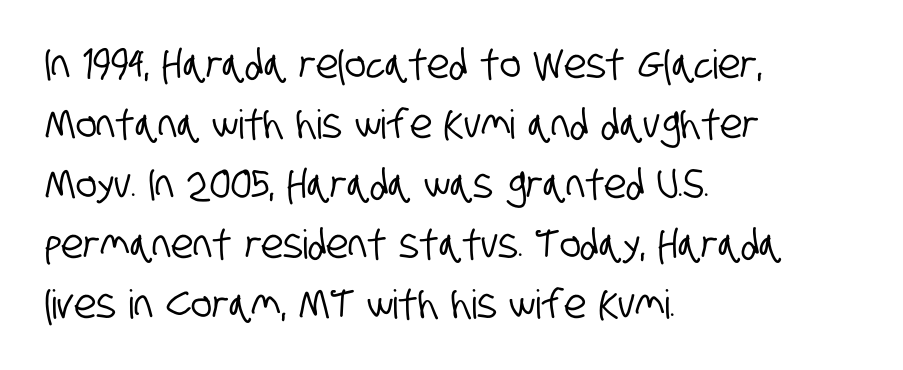
If you drew a ruler down the left edge, every line would touch it. Do the characters align in a grid? No, the font is proportional. The designer went with a sans here, leaving each stem footless. Glance below the letters and you will spot only blank space.
